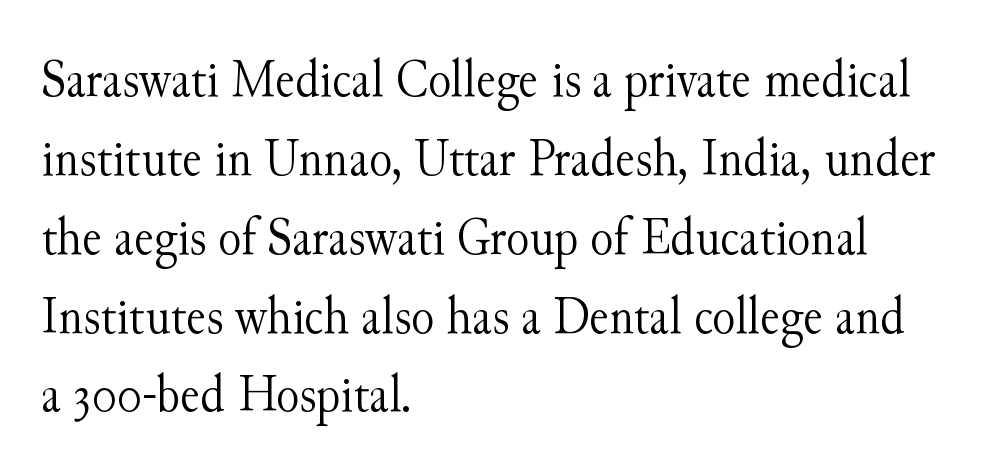
The weight would be labelled regular, book, light, or lighter still. Short note: letters normally spaced. These lines sit exactly where default settings would place them. The face used here is proportionally spaced, like ordinary book or web type. Notice how the passage keeps a crisp vertical edge on the left only. Posture: straight, roman, zero tilt.
